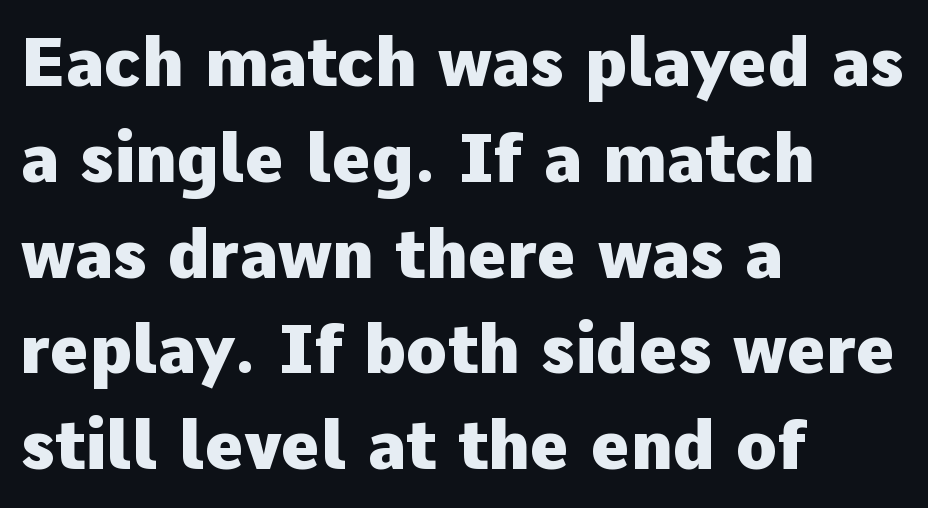
Q: Is the text bold? A: Yes.
Q: Is the text italic (slanted)? A: No, it is upright.
Q: Is the typeface a serif or a sans-serif typeface? A: Sans-serif.
Q: Is the text underlined? A: No.
Q: How is the paragraph aligned? A: Left-aligned.
Q: Is the spacing between letters normal or unusually wide? A: Normal.
Q: Is the spacing between lines tight, normal or loose? A: Normal.
Q: Width (condensed, normal, or wide)? A: Normal.
Q: Stroke contrast? A: Low.
Q: x-height? A: Medium.
Q: Monospaced? A: No.
